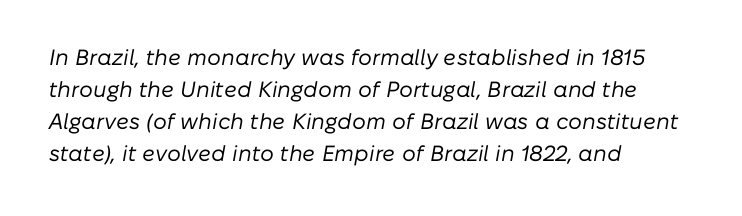
Q: Is the text bold? A: No.
Q: Is the text italic (slanted)? A: Yes, it leans right by about 10 degrees.
Q: Is the text underlined? A: No.
Q: How is the paragraph aligned? A: Left-aligned.
Q: Is the spacing between letters normal or unusually wide? A: Normal.
Q: Is the spacing between lines tight, normal or loose? A: Normal.
